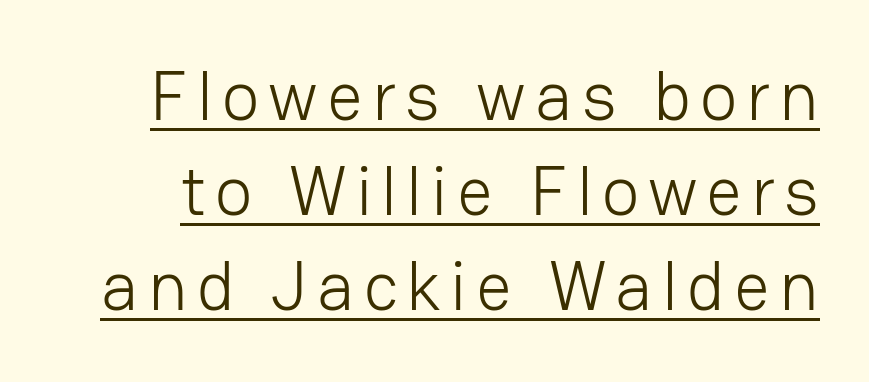
The image shows 70 px light sans-serif type, upright; set normal line spacing (1.36x), underlined; low stroke contrast and a medium x-height.
